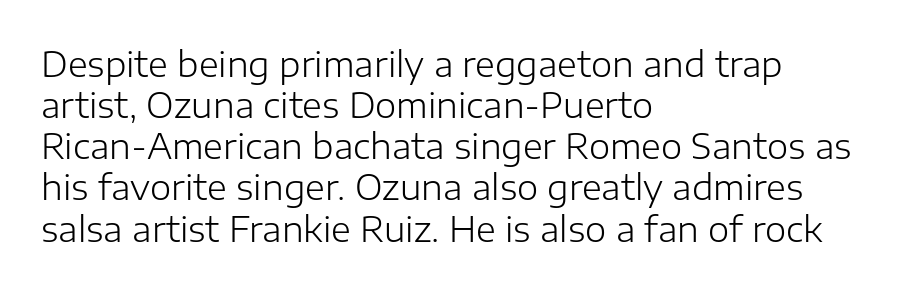
Q: Is the text bold? A: No.
Q: Is the text italic (slanted)? A: No, it is upright.
Q: Is the typeface a serif or a sans-serif typeface? A: Sans-serif.
Q: Is the text underlined? A: No.
Q: How is the paragraph aligned? A: Left-aligned.
Q: Is the spacing between letters normal or unusually wide? A: Normal.
Q: Width (condensed, normal, or wide)? A: Normal.
Q: Stroke contrast? A: Low.
Q: x-height? A: Medium.
Q: Monospaced? A: No.
